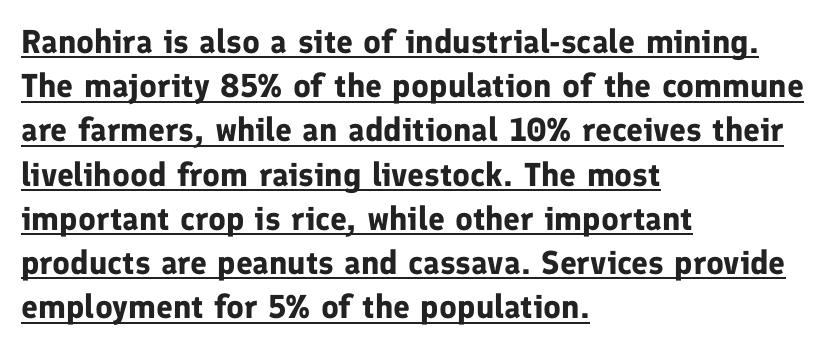
Italic? Not at all — the glyphs are vertical. Does the leading feel generous? No, just average. Nothing unusual about the tracking: characters are spaced as the font intends. The rendering shows plain stroke endings on the letterforms — a sans-serif design.
